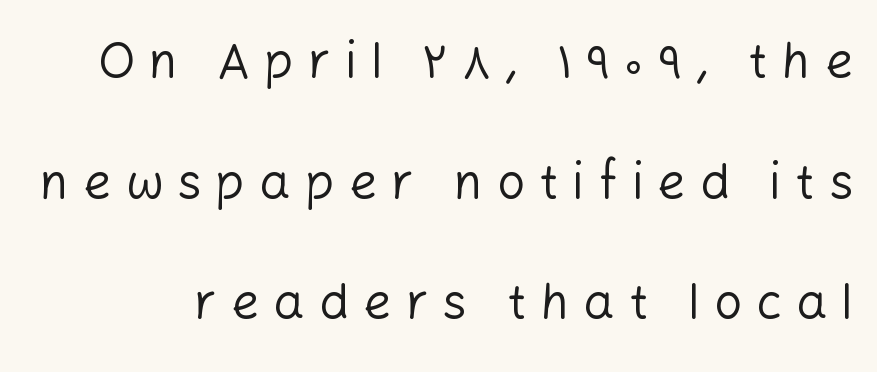
The image shows 49 px regular-weight sans-serif type, upright; set loose line spacing (2.46x), unusually wide letter spacing (+0.29 em), not underlined; low stroke contrast and a medium x-height.
